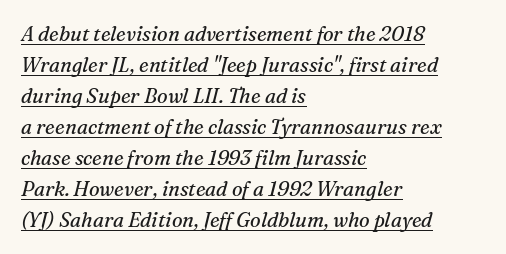
The tracking reads as untouched default to a designer's eye. These characters rest on top of a visible drawn line. Regular leading. Alignment: flush left. Slant detected: the letters are inclined. A quiet, ordinary-to-light weight characterises the typeface.
